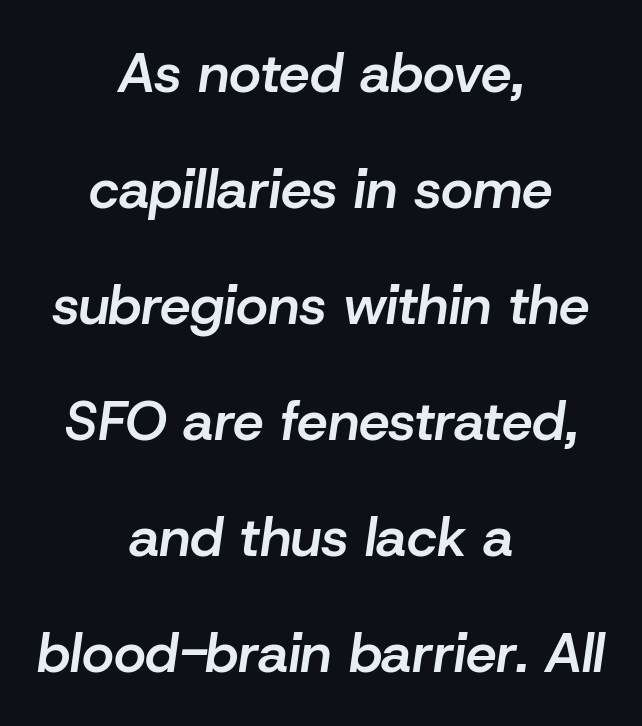
A semibold gives these letters moderate extra thickness, short of bold. This sample has the flowing, uneven cadence of proportional lettering. This rendering features lettering with no underline. Posture: slanted. In terms of letterspacing, this is plain default setting. Leading: increased.
